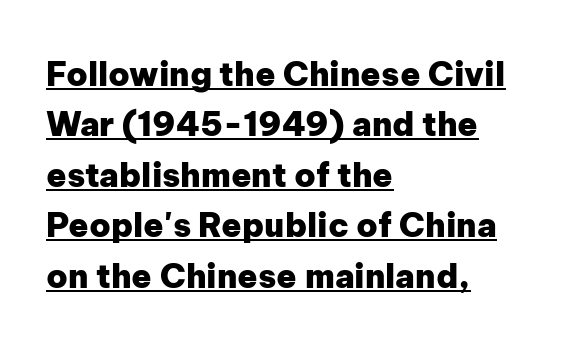
Q: Is the text bold? A: Yes.
Q: Is the text italic (slanted)? A: No, it is upright.
Q: Is the typeface a serif or a sans-serif typeface? A: Sans-serif.
Q: Is the text underlined? A: Yes.
Q: How is the paragraph aligned? A: Left-aligned.
Q: Is the spacing between letters normal or unusually wide? A: Normal.
Q: Is the spacing between lines tight, normal or loose? A: Normal.
Q: Width (condensed, normal, or wide)? A: Normal.
Q: Stroke contrast? A: Low.
Q: x-height? A: Medium.
Q: Monospaced? A: No.
